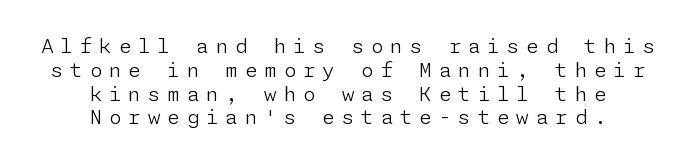
The image shows 20 px text type, upright; set centered, line spacing 1.19x, unusually wide letter spacing (+0.35 em), not underlined.
